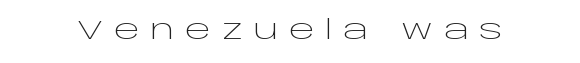
The typeface has the unassuming heft of standard copy or less. Glance below the letters and you will spot only blank space. Vertical strokes here are truly vertical. These lines have a slow, spaced-out rhythm from letter to letter.
